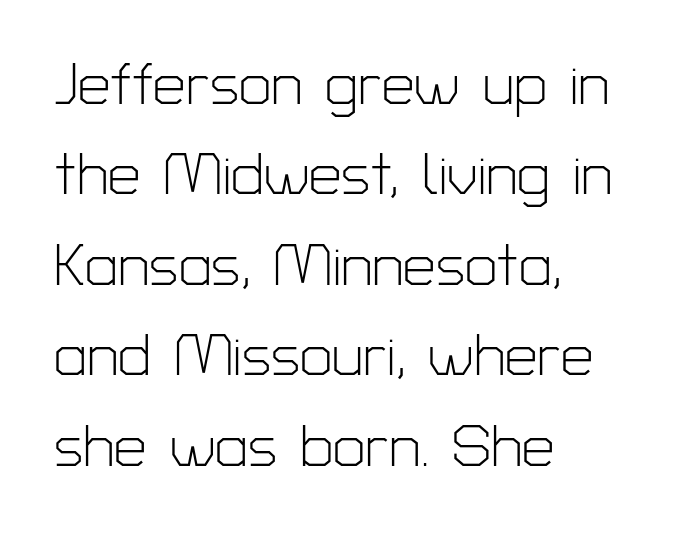
{"serif": "no", "italic": "no", "bold": "no", "weight": "light", "width": "normal", "stroke_contrast": "low", "x_height": "medium", "monospaced": "no", "underline": "no", "align": "left", "line_spacing": "normal", "line_spacing_ratio": 1.56, "letter_spacing": "normal", "letter_spacing_em": 0.0, "glyph_px": 58}
